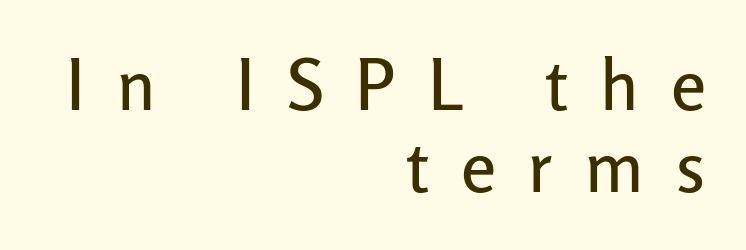
The image shows 71 px sans-serif type, upright; set right-aligned, line spacing 1.16x, unusually wide letter spacing (+0.45 em), not underlined; low stroke contrast and a medium x-height.
